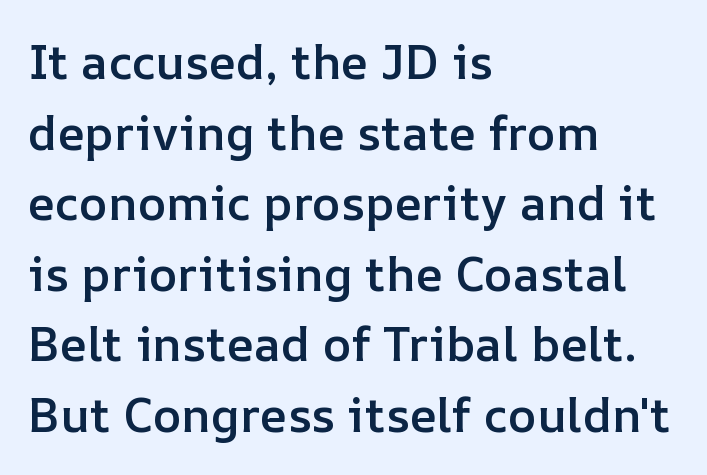
The image shows 48 px semibold type, upright; set left-aligned, normal line spacing (1.47x), normal letter spacing, not underlined; low stroke contrast and a medium x-height.
